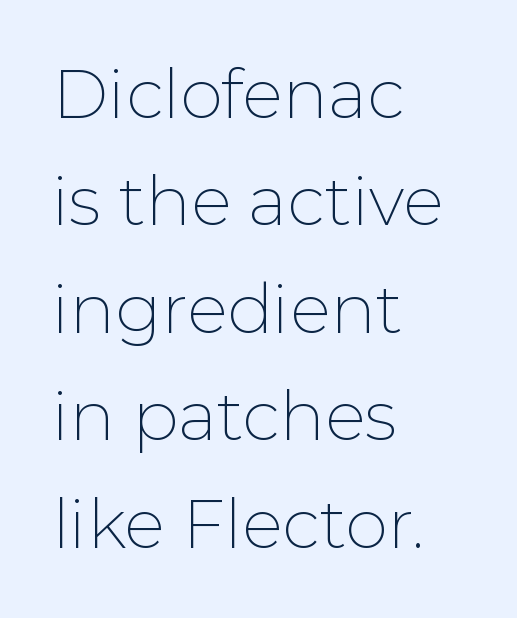
{"serif": "no", "italic": "no", "bold": "no", "weight": "thin", "width": "normal", "stroke_contrast": "low", "x_height": "medium", "monospaced": "no", "underline": "no", "align": "left", "line_spacing": "normal", "line_spacing_ratio": 1.58, "letter_spacing": "normal", "letter_spacing_em": 0.0, "glyph_px": 68}
